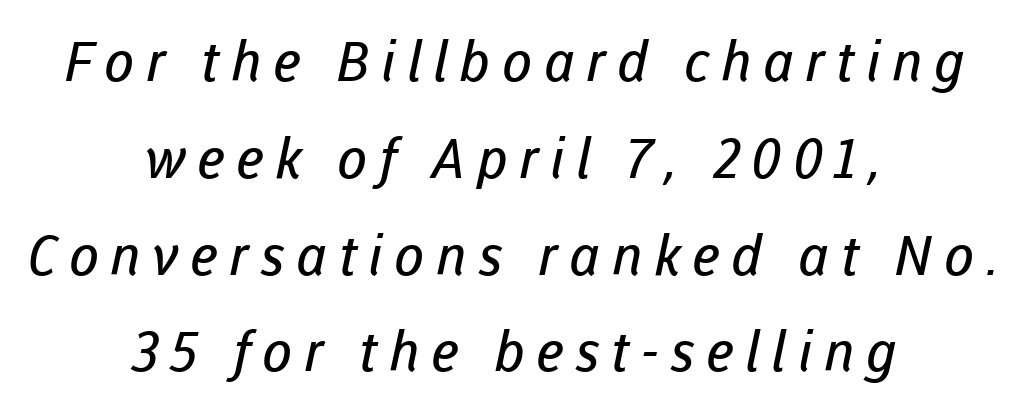
{"serif": "no", "bold": "no", "weight": "regular", "width": "normal", "stroke_contrast": "low", "x_height": "medium", "monospaced": "no", "underline": "no", "align": "center", "line_spacing_ratio": 1.76, "letter_spacing": "wide", "letter_spacing_em": 0.21, "glyph_px": 55}
